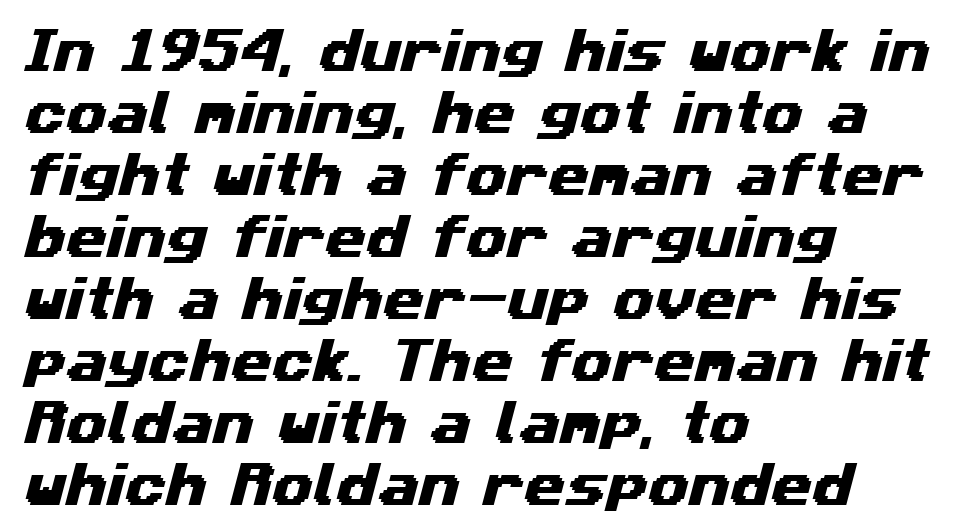
{"serif": "no", "width": "wide", "stroke_contrast": "medium", "x_height": "medium", "monospaced": "no", "underline": "no", "align": "left", "line_spacing": "normal", "line_spacing_ratio": 1.32, "letter_spacing": "normal", "letter_spacing_em": 0.0, "glyph_px": 47}
